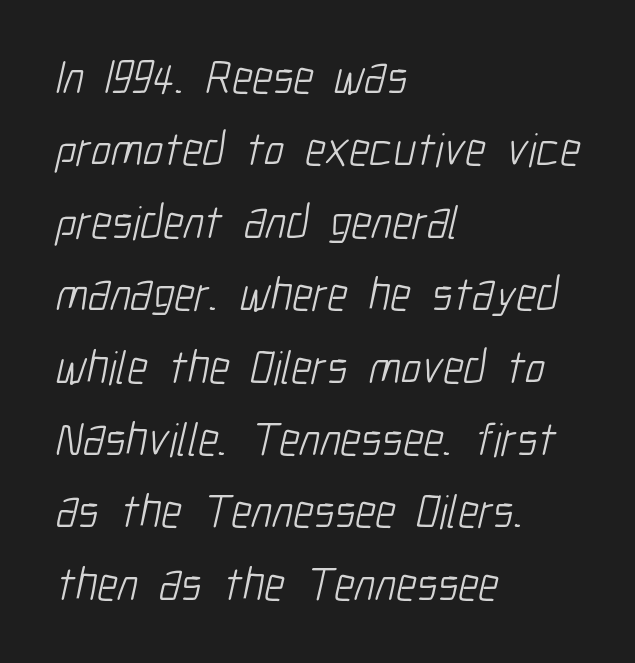
{"serif": "no", "bold": "no", "weight": "light", "width": "condensed", "stroke_contrast": "low", "x_height": "medium", "monospaced": "no", "underline": "no", "align": "left", "line_spacing": "normal", "line_spacing_ratio": 1.54, "letter_spacing": "normal", "letter_spacing_em": 0.0, "glyph_px": 47}
